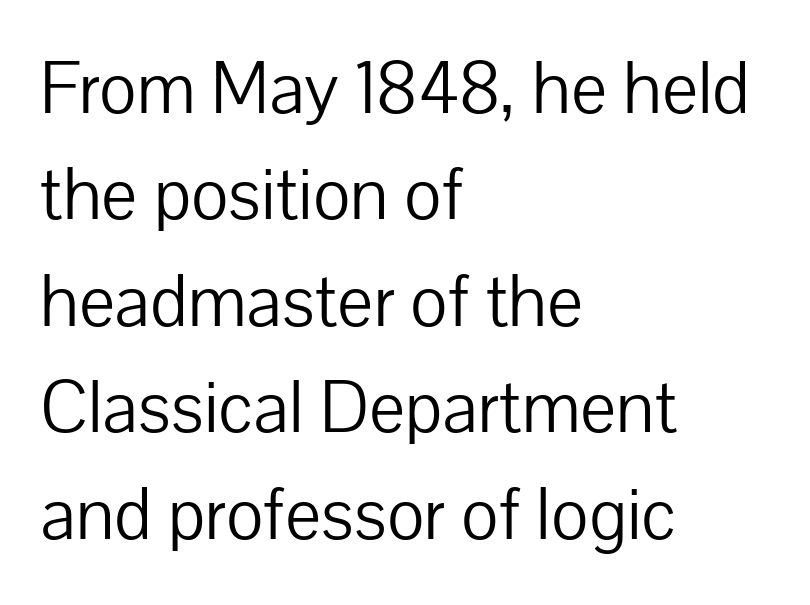
{"serif": "no", "italic": "no", "bold": "no", "weight": "light", "width": "normal", "stroke_contrast": "low", "x_height": "medium", "monospaced": "no", "underline": "no", "align": "left", "line_spacing": "normal", "line_spacing_ratio": 1.4, "letter_spacing": "normal", "letter_spacing_em": 0.0, "glyph_px": 76}
